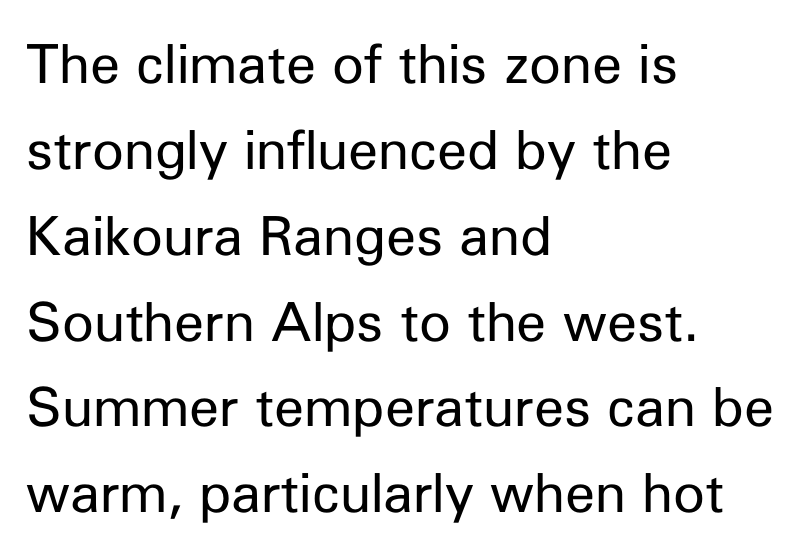
The image shows 54 px regular-weight sans-serif type, upright; set left-aligned, normal line spacing (1.59x), normal letter spacing, not underlined; low stroke contrast and a medium x-height.
